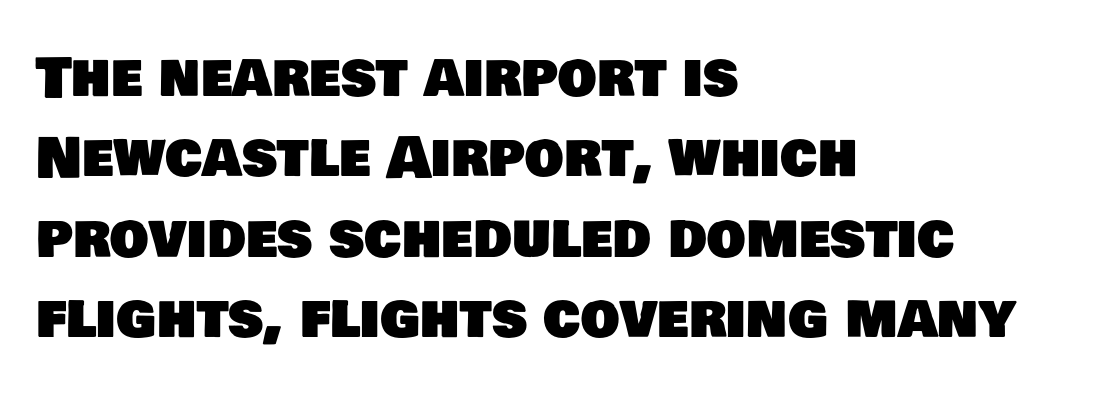
This is sans-serif lettering, the kind often seen on screens and signage. A typesetter would call this zero additional tracking. This rendering features lettering with no underline. A classic flush-left, rag-right setting is used for this passage. Character widths vary here, with narrow letters taking less room than wide ones.
